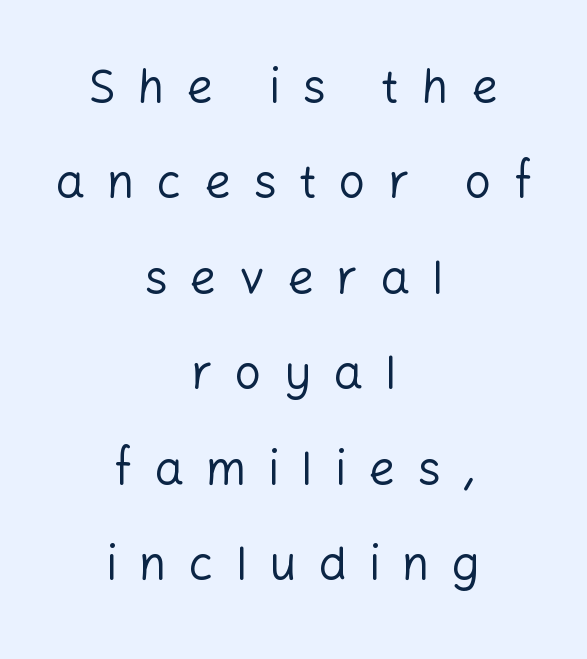
Check under the words: just untouched page. A typesetter would call this proportional, since set widths differ per character. Stem width sits at or under what a default text font uses. There is plenty of visible air inserted between adjacent glyphs.
